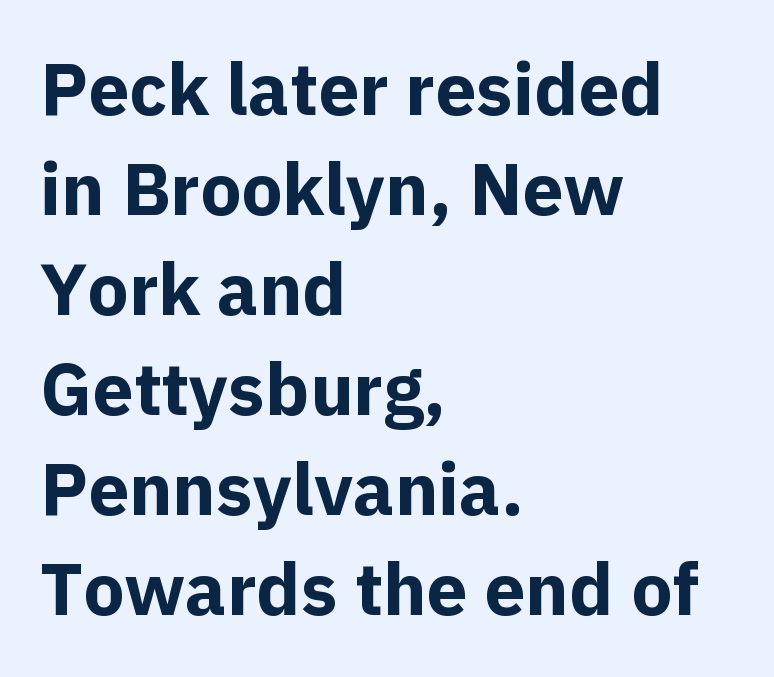
{"serif": "no", "italic": "no", "bold": "yes", "weight": "bold", "width": "normal", "x_height": "medium", "monospaced": "no", "underline": "no", "align": "left", "line_spacing": "normal", "line_spacing_ratio": 1.37, "letter_spacing": "normal", "letter_spacing_em": 0.0, "glyph_px": 73}
